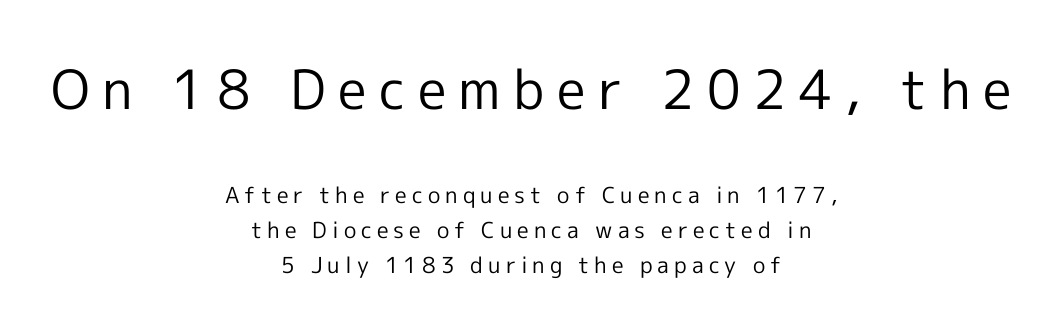
Q: Is the text bold? A: No.
Q: Is the text italic (slanted)? A: No, it is upright.
Q: Is the typeface a serif or a sans-serif typeface? A: Sans-serif.
Q: Is the text underlined? A: No.
Q: How is the paragraph aligned? A: Centered.
Q: Is the spacing between letters normal or unusually wide? A: Unusually wide.
Q: Is the spacing between lines tight, normal or loose? A: Normal.
Q: Which block of text is set in a larger size, the first (top) or the second (bottom)? A: The first (top) one.
Q: Width (condensed, normal, or wide)? A: Normal.
Q: x-height? A: Medium.
Q: Monospaced? A: No.
